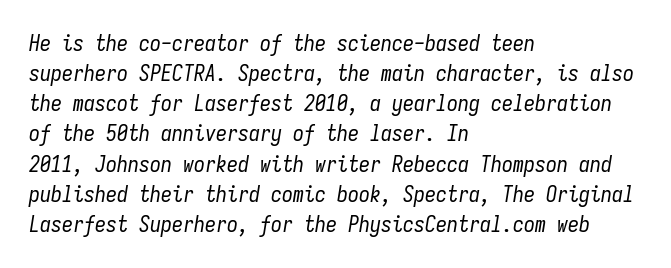
The image shows 22 px text type, italic (leaning right); set left-aligned, normal line spacing (1.37x), normal letter spacing, not underlined.
